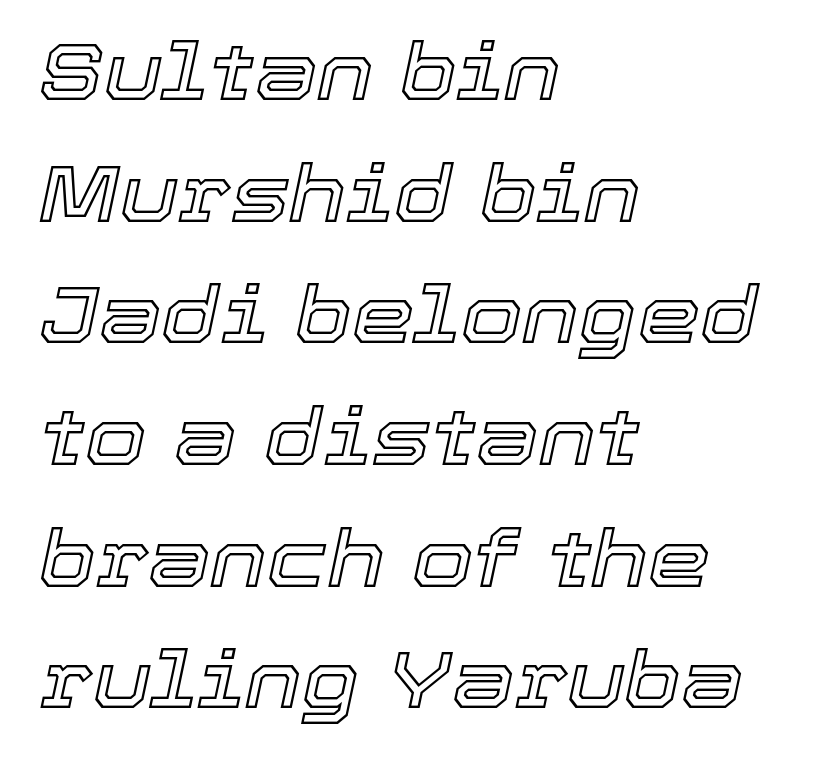
The passage shown is typed in a proportional face where columns would drift. Interline gaps are of average width in this sample. There's an unmistakable incline to the writing here. This rendering features lettering with no underline. The line texture is even and compact thanks to regular tracking. The paragraph has a hard left edge and a soft right edge.
